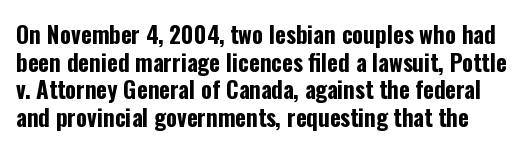
The passage shown is not underscored anywhere. As a designer I'd log this as weight 700, bold. These lines were composed using upright roman letters. The type is set solid horizontally, with unmodified tracking.
